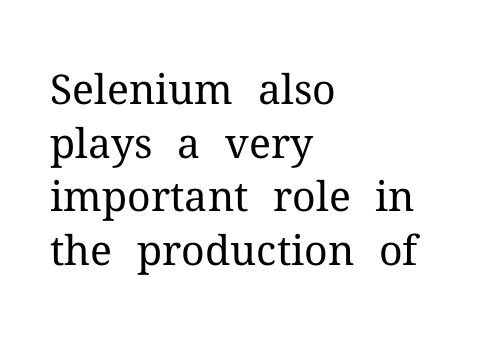
Look at the tracking — it's just the regular setting, nothing added. It's the straight-up-and-down kind of type. Font category for this specimen: serif. A typesetter would call this proportional, since set widths differ per character. These lines stack with their left ends in a neat column.
